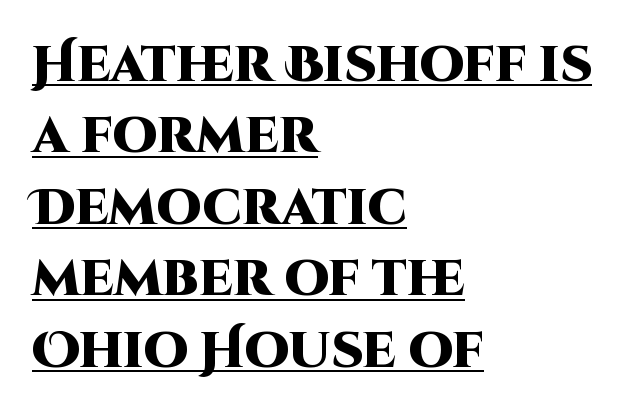
Q: Is the text bold? A: Yes.
Q: Is the text italic (slanted)? A: No, it is upright.
Q: Is the typeface a serif or a sans-serif typeface? A: Sans-serif.
Q: Is the text underlined? A: Yes.
Q: How is the paragraph aligned? A: Left-aligned.
Q: Is the spacing between letters normal or unusually wide? A: Normal.
Q: Is the spacing between lines tight, normal or loose? A: Normal.
Q: Width (condensed, normal, or wide)? A: Normal.
Q: Stroke contrast? A: High.
Q: x-height? A: Large.
Q: Monospaced? A: No.
